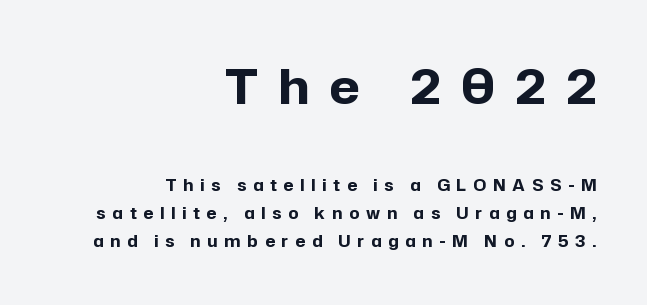
The strip under each line holds only bare page. Typesetter's note: full bold, strokes at maximum text heaviness. Size contrast runs from large at the top to small at the bottom. Character widths vary here, with narrow letters taking less room than wide ones.
